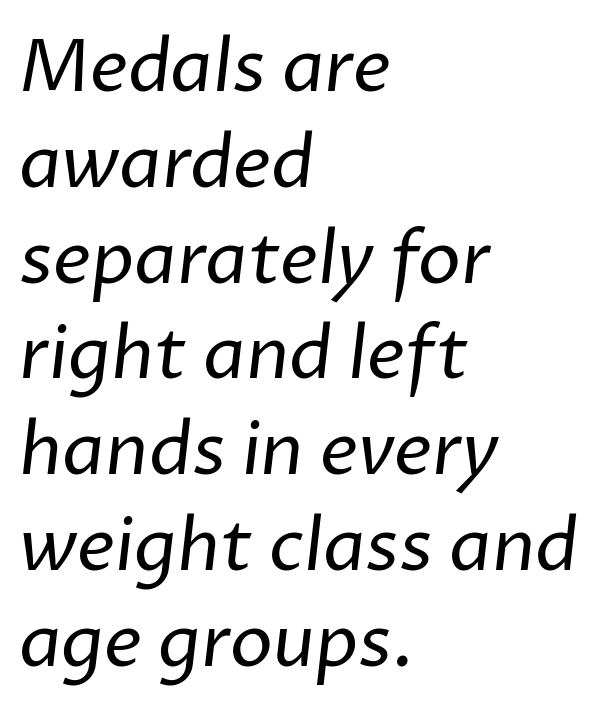
The image shows 72 px regular-weight sans-serif type; set left-aligned, normal line spacing (1.33x), normal letter spacing, not underlined; low stroke contrast and a medium x-height.
